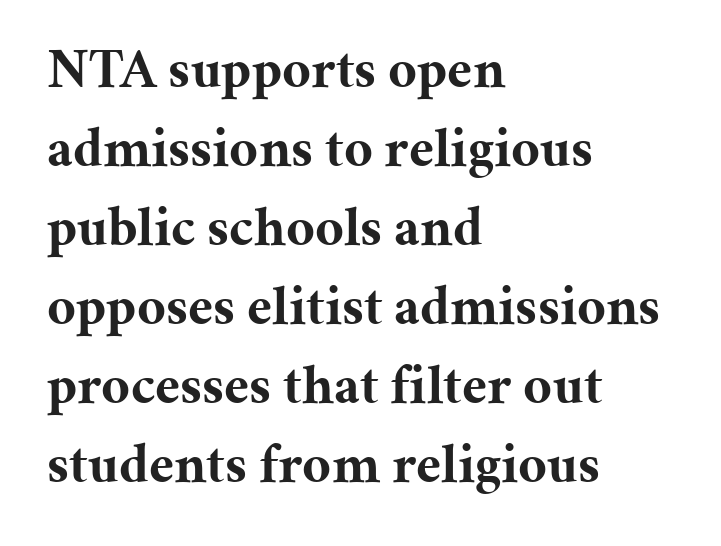
Q: Is the text bold? A: Yes.
Q: Is the text italic (slanted)? A: No, it is upright.
Q: Is the typeface a serif or a sans-serif typeface? A: Serif.
Q: Is the text underlined? A: No.
Q: How is the paragraph aligned? A: Left-aligned.
Q: Is the spacing between letters normal or unusually wide? A: Normal.
Q: Is the spacing between lines tight, normal or loose? A: Normal.
Q: Width (condensed, normal, or wide)? A: Normal.
Q: Stroke contrast? A: Medium.
Q: x-height? A: Medium.
Q: Monospaced? A: No.
